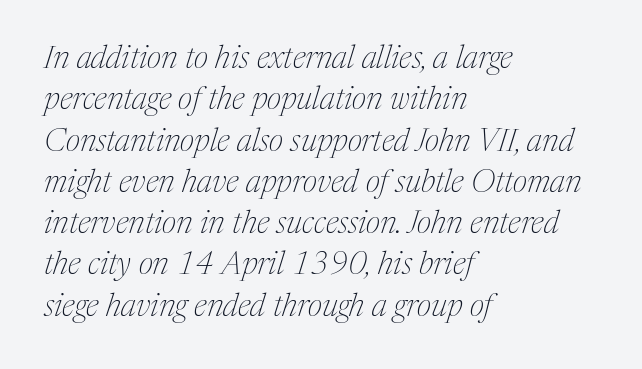
The image shows 32 px thin serif type, italic (leaning right); set left-aligned, normal line spacing (1.29x), normal letter spacing, not underlined; medium stroke contrast and a medium x-height.
